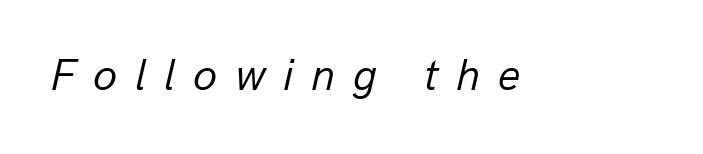
Q: Is the text bold? A: No.
Q: Is the text italic (slanted)? A: Yes, it leans right by about 13 degrees.
Q: Is the text underlined? A: No.
Q: Is the spacing between letters normal or unusually wide? A: Unusually wide.
Q: Width (condensed, normal, or wide)? A: Normal.
Q: Stroke contrast? A: Low.
Q: x-height? A: Medium.
Q: Monospaced? A: No.
